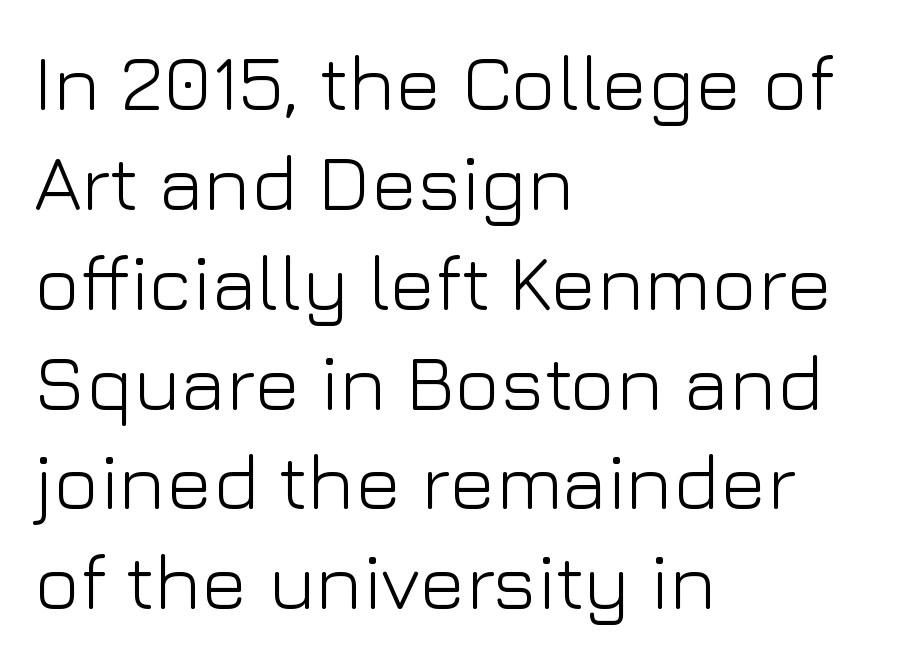
The image shows 78 px light sans-serif type, upright; set left-aligned, normal line spacing (1.28x), normal letter spacing, not underlined; low stroke contrast and a medium x-height.
